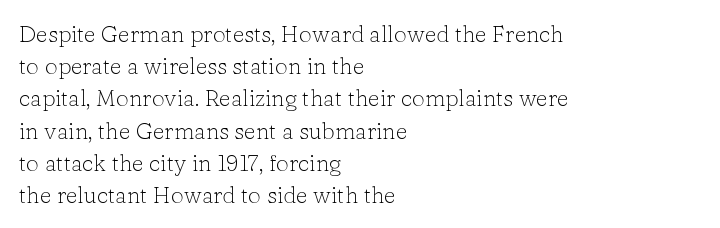
Regarding leading, the lines here are spaced in the standard way. The setting favours the left margin, as ordinary paragraphs usually do. The typeface has the unassuming heft of standard copy or less. The tracking reads as untouched default to a designer's eye. Type without underlining. Vertical strokes here are truly vertical.
